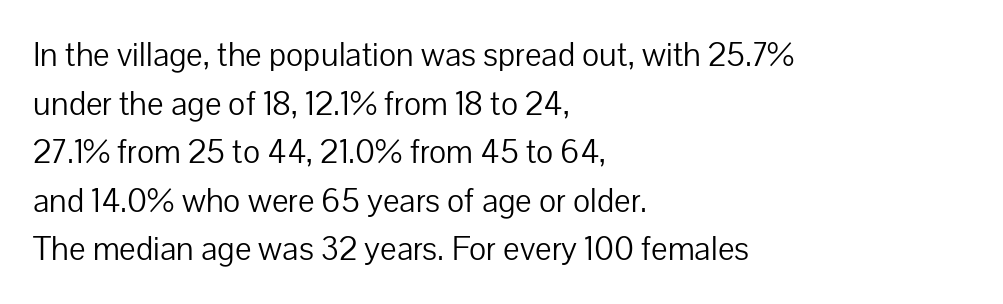
Q: Is the text bold? A: No.
Q: Is the text italic (slanted)? A: No, it is upright.
Q: Is the typeface a serif or a sans-serif typeface? A: Sans-serif.
Q: Is the text underlined? A: No.
Q: How is the paragraph aligned? A: Left-aligned.
Q: Is the spacing between letters normal or unusually wide? A: Normal.
Q: Is the spacing between lines tight, normal or loose? A: Normal.
Q: Width (condensed, normal, or wide)? A: Normal.
Q: Stroke contrast? A: Low.
Q: x-height? A: Medium.
Q: Monospaced? A: No.
